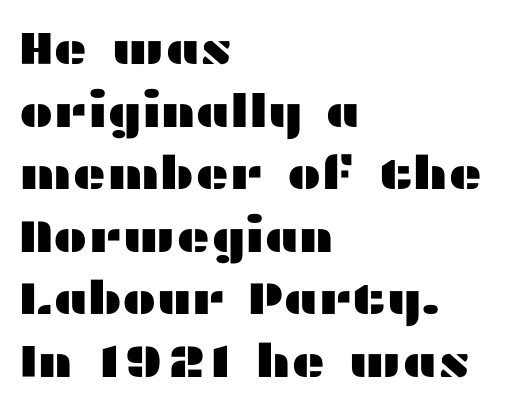
Glance below the letters and you will spot only blank space. Observe the ordinary spacing: letters are neighbours, not strangers. Character widths vary here, with narrow letters taking less room than wide ones. A normal amount of white space separates one row of letters from the next. This is the regular roman posture of the typeface. Look at the bottom of the vertical strokes: they stop flat, with no serifs.
